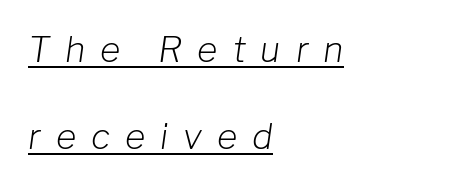
The image shows 35 px light type, italic (leaning right); set left-aligned, loose line spacing (2.49x), unusually wide letter spacing (+0.43 em), underlined; low stroke contrast and a medium x-height.
